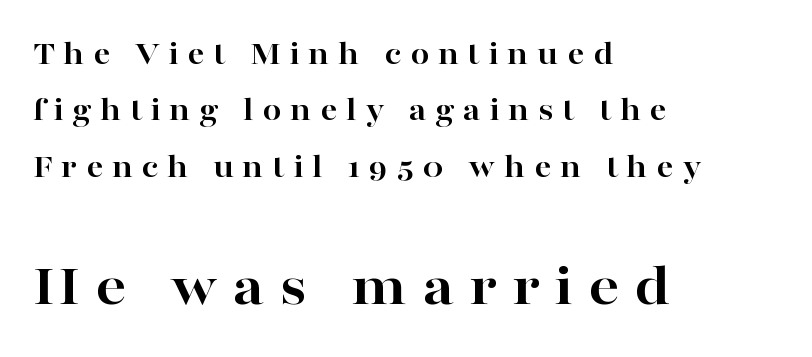
Which margin do the lines hug? The left one — the right edge is uneven. Thick stems and heavy bowls — unmistakably bold. This is serif lettering, the kind often seen in printed books. The passage shown stacks its lines at a standard gap. Whoever set this made the second block the dominant, larger element. Here the glyphs are tracked loosely, breaking word shapes into spaced letters.
